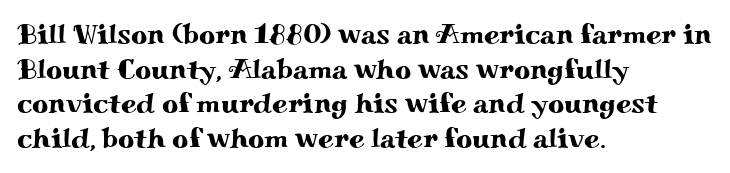
The image shows 28 px wide serif type, upright; set left-aligned, line spacing 1.24x, normal letter spacing, not underlined; medium stroke contrast and a small x-height.
